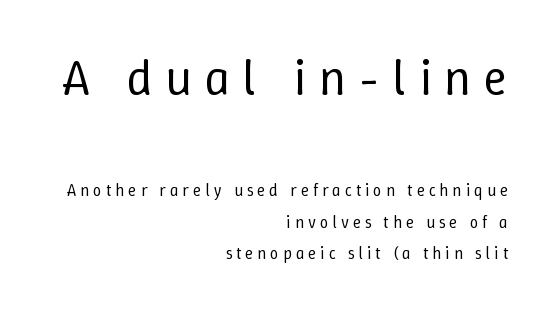
The image shows 51 px regular-weight type, upright; set right-aligned, line spacing 1.85x, unusually wide letter spacing (+0.23 em), not underlined; the first (top) block is 3.0x larger; low stroke contrast and a medium x-height.
